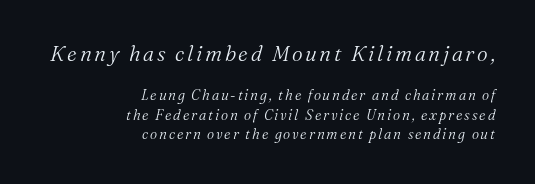
The leading is moderate, giving the passage an even texture. Here the first block reads like a headline and the second like body copy. Only glyphs here, with clear space below each row. If you drew a line through each stem, it would be angled. Typeset ragged left — the right edge is the straight one. Heaviness? Minimal to ordinary, like unemphasized prose.
